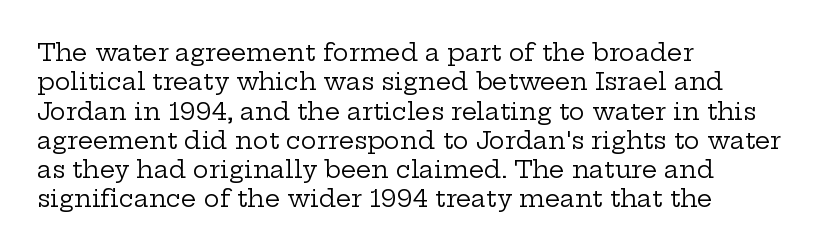
Q: Is the text bold? A: No.
Q: Is the text italic (slanted)? A: No, it is upright.
Q: Is the text underlined? A: No.
Q: How is the paragraph aligned? A: Left-aligned.
Q: Is the spacing between letters normal or unusually wide? A: Normal.
